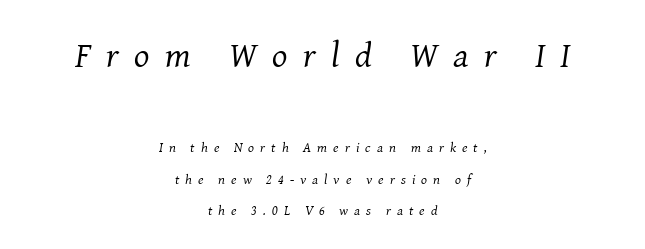
Inter-character spacing is expanded well beyond the font's built-in metrics. Interline gaps are noticeably wide in this sample. The passage shown leans; its letterforms are oblique. The designer went with a serif here, giving each stem small feet. You could not count columns in this text — the font is proportionally spaced.
